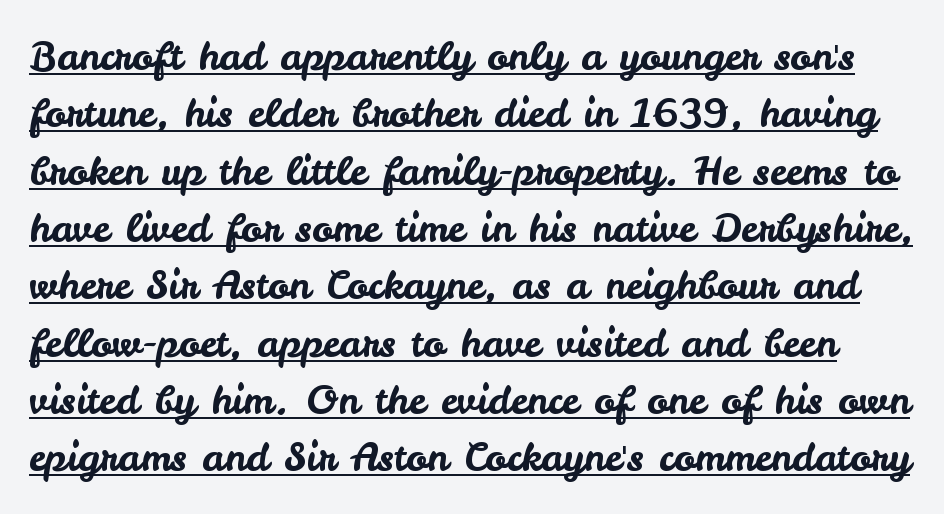
In terms of letterspacing, this is plain default setting. Successive baselines arrive at the customary interval. Nothing sits at the stroke ends, so this counts as sans-serif. Check the space under the baseline: a stroke is drawn there. Do the characters align in a grid? No, the font is proportional.
